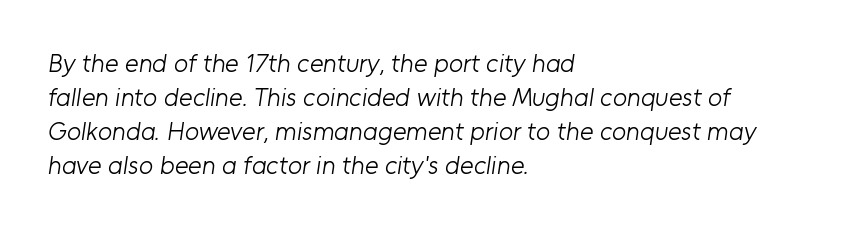
Regarding leading, the lines here are spaced in the standard way. These glyphs show unthickened strokes, regular width or finer. Quick note: underline off. Tracking here is standard; glyphs follow each other at the usual distance.
